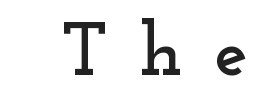
The image shows 75 px wide serif type, upright; set unusually wide letter spacing (+0.42 em), not underlined; low stroke contrast and a small x-height.
